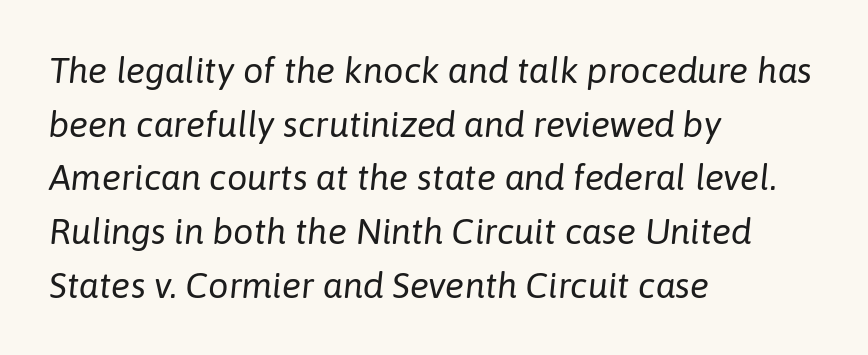
Does extra space separate the letters? No, they use regular spacing. Layout note: lines flush left. The passage shown is not bold in any degree. The passage shown leans; its letterforms are oblique. A bare baseline throughout the passage.
